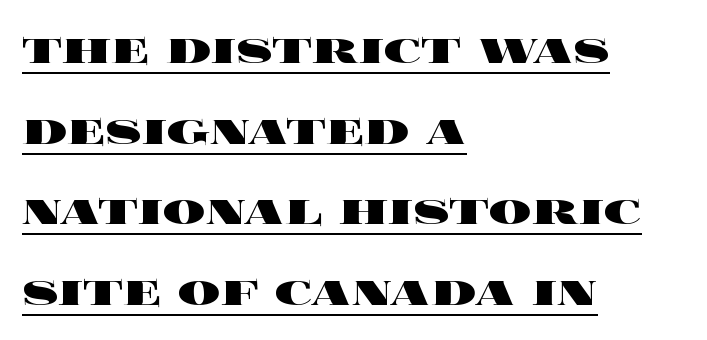
Q: Is the text bold? A: Yes.
Q: Is the text italic (slanted)? A: No, it is upright.
Q: Is the text underlined? A: Yes.
Q: How is the paragraph aligned? A: Left-aligned.
Q: Is the spacing between letters normal or unusually wide? A: Normal.
Q: Is the spacing between lines tight, normal or loose? A: Normal.
Q: Width (condensed, normal, or wide)? A: Wide.
Q: x-height? A: Large.
Q: Monospaced? A: No.
